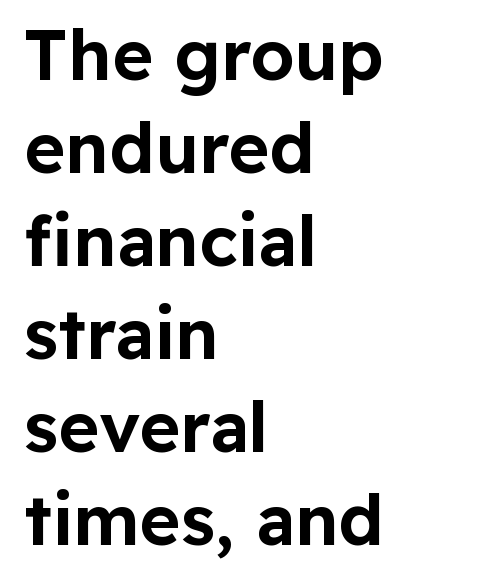
Q: Is the text italic (slanted)? A: No, it is upright.
Q: Is the typeface a serif or a sans-serif typeface? A: Sans-serif.
Q: Is the text underlined? A: No.
Q: How is the paragraph aligned? A: Left-aligned.
Q: Is the spacing between letters normal or unusually wide? A: Normal.
Q: Is the spacing between lines tight, normal or loose? A: Normal.
Q: Width (condensed, normal, or wide)? A: Normal.
Q: Stroke contrast? A: Low.
Q: x-height? A: Medium.
Q: Monospaced? A: No.
